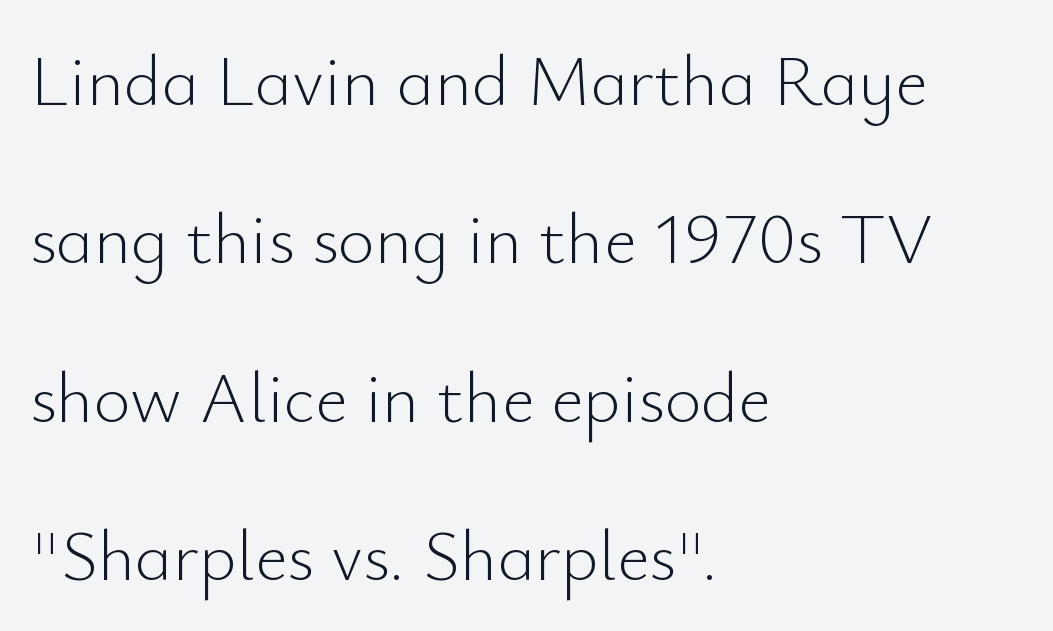
Vertical stems look standard width or narrower in stroke. Every character sits straight up, as roman type does. In CSS terms this would be text-align: left. Just letters on the line, the space beneath them empty. Glyph-to-glyph distance matches everyday printed text.
